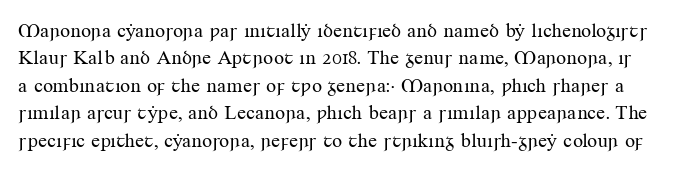
Every stem runs plumb, perpendicular to the baseline. Summary of weight: not heavy and not bold. The space directly below the letters is spotless. Regular leading. Between one letter and the next there's only the usual sliver of space.
